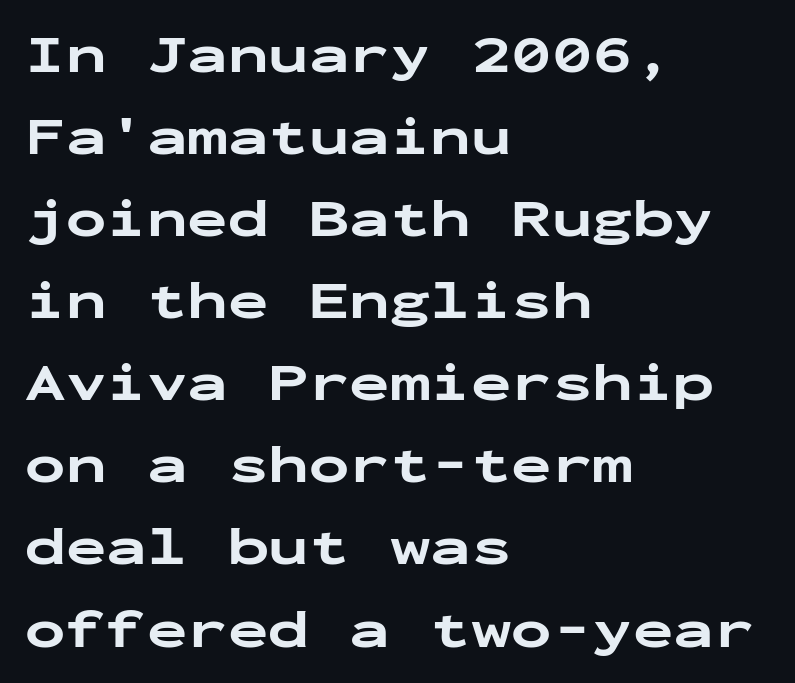
Font category for this specimen: sans-serif. A typesetter would call this monospace, since all characters share one set width. Students, observe: this is what conventionally led text looks like. Heft: maximum for text — a bold.
